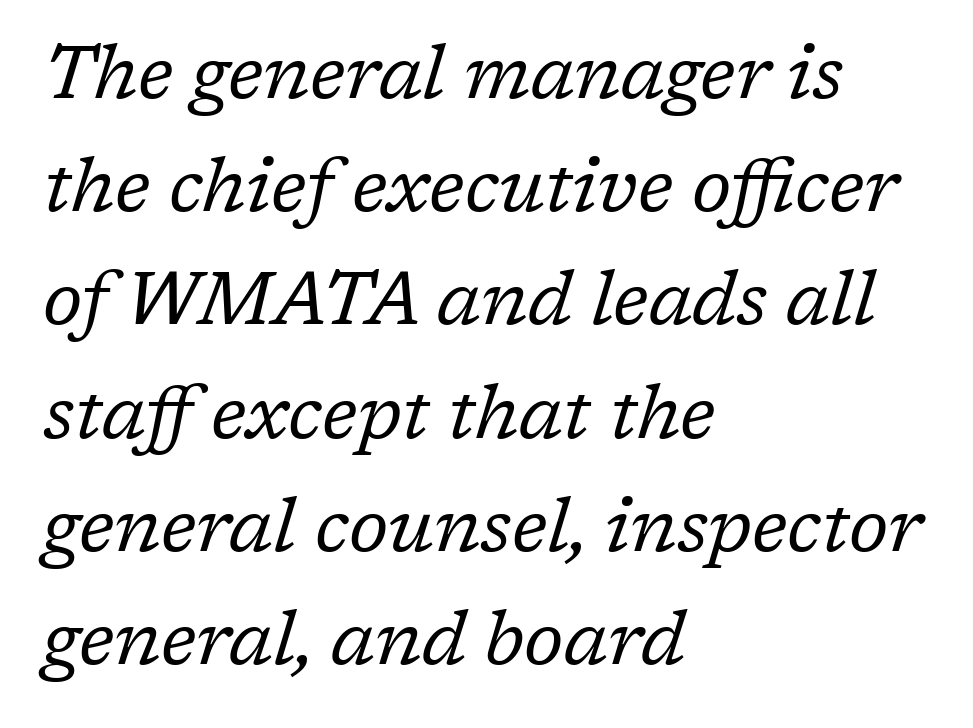
Q: Is the text bold? A: No.
Q: Is the text italic (slanted)? A: Yes, it leans right by about 17 degrees.
Q: Is the typeface a serif or a sans-serif typeface? A: Serif.
Q: Is the text underlined? A: No.
Q: How is the paragraph aligned? A: Left-aligned.
Q: Is the spacing between letters normal or unusually wide? A: Normal.
Q: Is the spacing between lines tight, normal or loose? A: Normal.
Q: Width (condensed, normal, or wide)? A: Normal.
Q: Stroke contrast? A: Low.
Q: x-height? A: Medium.
Q: Monospaced? A: No.
